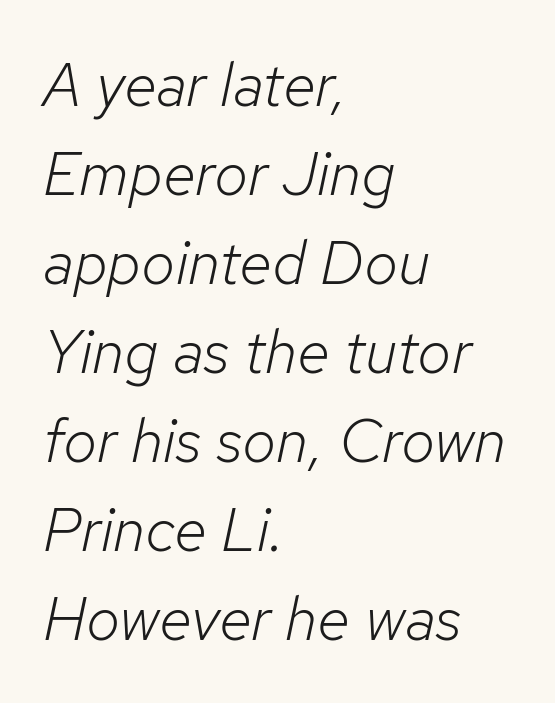
Q: Is the text bold? A: No.
Q: Is the text italic (slanted)? A: Yes, it leans right by about 12 degrees.
Q: Is the text underlined? A: No.
Q: How is the paragraph aligned? A: Left-aligned.
Q: Is the spacing between letters normal or unusually wide? A: Normal.
Q: Is the spacing between lines tight, normal or loose? A: Normal.
Q: Width (condensed, normal, or wide)? A: Normal.
Q: Stroke contrast? A: Low.
Q: x-height? A: Medium.
Q: Monospaced? A: No.
